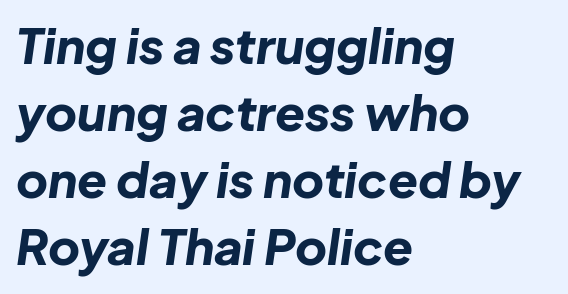
The image shows 49 px bold type, italic (leaning right); set left-aligned, normal line spacing (1.37x), normal letter spacing, not underlined; low stroke contrast and a medium x-height.
